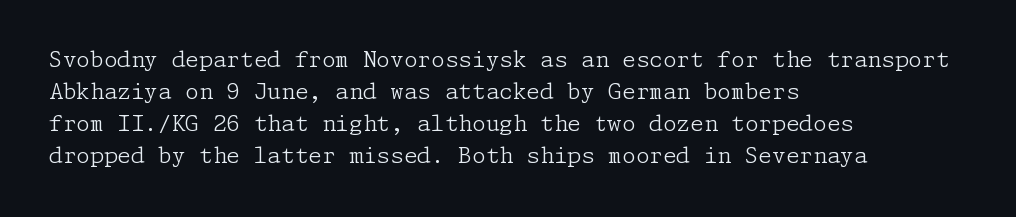
{"italic": "no", "bold": "no", "underline": "no", "align": "left", "line_spacing": "normal", "line_spacing_ratio": 1.45, "letter_spacing": "normal", "letter_spacing_em": 0.0, "glyph_px": 22}
